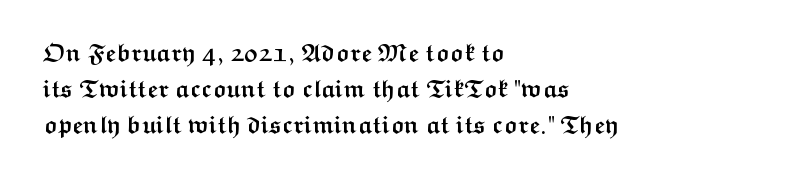
Q: Is the text bold? A: Yes.
Q: Is the text italic (slanted)? A: No, it is upright.
Q: Is the text underlined? A: No.
Q: How is the paragraph aligned? A: Left-aligned.
Q: Is the spacing between letters normal or unusually wide? A: Normal.
Q: Is the spacing between lines tight, normal or loose? A: Normal.
